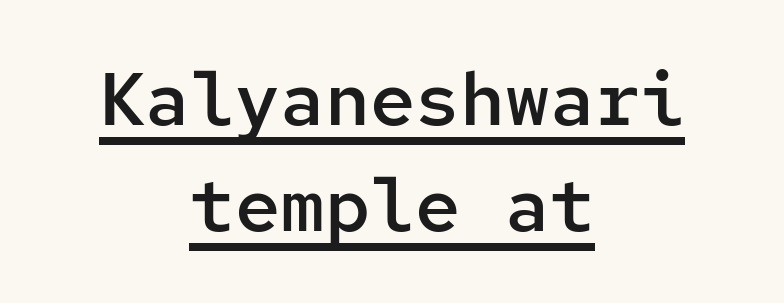
{"serif": "no", "italic": "no", "bold": "semi", "weight": "semibold", "width": "normal", "stroke_contrast": "low", "x_height": "medium", "monospaced": "yes", "underline": "yes", "align": "center", "line_spacing": "normal", "line_spacing_ratio": 1.42, "letter_spacing": "normal", "letter_spacing_em": 0.0, "glyph_px": 75}
